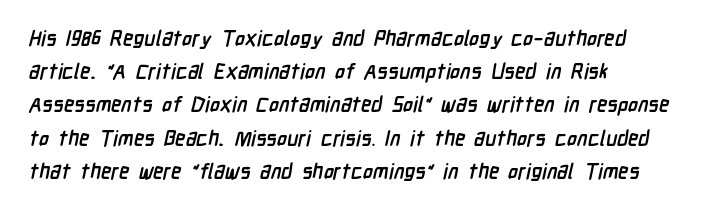
Q: Is the text bold? A: Yes.
Q: Is the text underlined? A: No.
Q: How is the paragraph aligned? A: Left-aligned.
Q: Is the spacing between letters normal or unusually wide? A: Normal.
Q: Is the spacing between lines tight, normal or loose? A: Normal.
